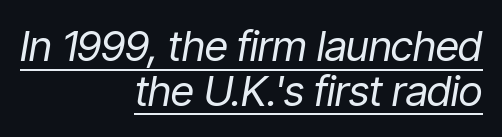
Q: Is the text bold? A: No.
Q: Is the text italic (slanted)? A: Yes, it leans right by about 9 degrees.
Q: Is the text underlined? A: Yes.
Q: How is the paragraph aligned? A: Right-aligned.
Q: Is the spacing between letters normal or unusually wide? A: Normal.
Q: Is the spacing between lines tight, normal or loose? A: Tight.
Q: Width (condensed, normal, or wide)? A: Condensed.
Q: Stroke contrast? A: Low.
Q: x-height? A: Medium.
Q: Monospaced? A: No.
